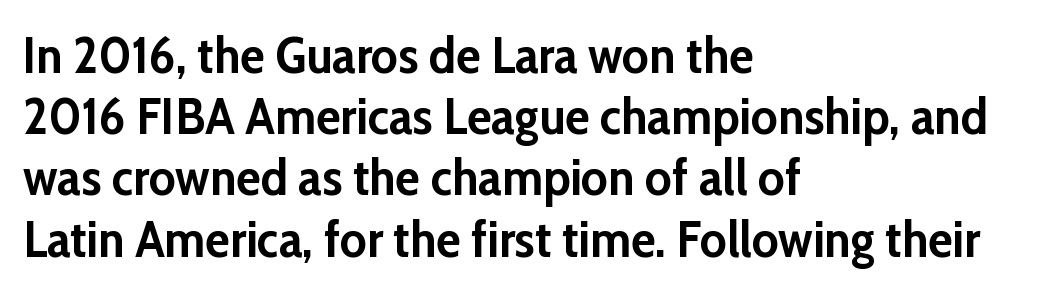
Q: Is the text bold? A: Yes.
Q: Is the text italic (slanted)? A: No, it is upright.
Q: Is the typeface a serif or a sans-serif typeface? A: Sans-serif.
Q: Is the text underlined? A: No.
Q: How is the paragraph aligned? A: Left-aligned.
Q: Is the spacing between letters normal or unusually wide? A: Normal.
Q: Width (condensed, normal, or wide)? A: Normal.
Q: Stroke contrast? A: Low.
Q: x-height? A: Medium.
Q: Monospaced? A: No.
